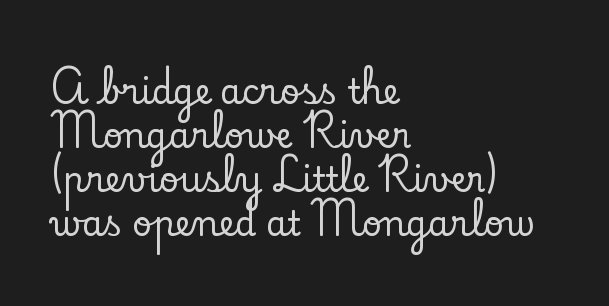
Q: Is the text italic (slanted)? A: No, it is upright.
Q: Is the typeface a serif or a sans-serif typeface? A: Serif.
Q: Is the text underlined? A: No.
Q: How is the paragraph aligned? A: Left-aligned.
Q: Is the spacing between letters normal or unusually wide? A: Normal.
Q: Is the spacing between lines tight, normal or loose? A: Normal.
Q: Width (condensed, normal, or wide)? A: Normal.
Q: Stroke contrast? A: Low.
Q: x-height? A: Small.
Q: Monospaced? A: No.
